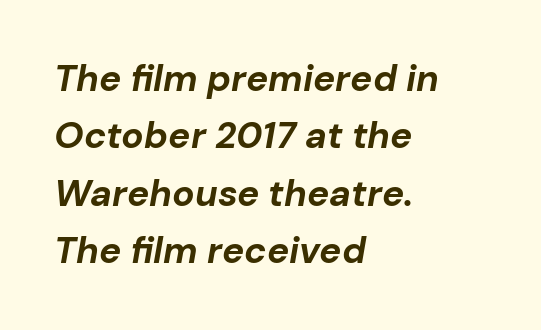
This rendering features lettering with no underline. Every row of glyphs begins at an identical x-position on the left. When letters slant like this, we call the style italic. Spacing between characters is what you'd get straight out of the box. Successive baselines arrive at the customary interval.
